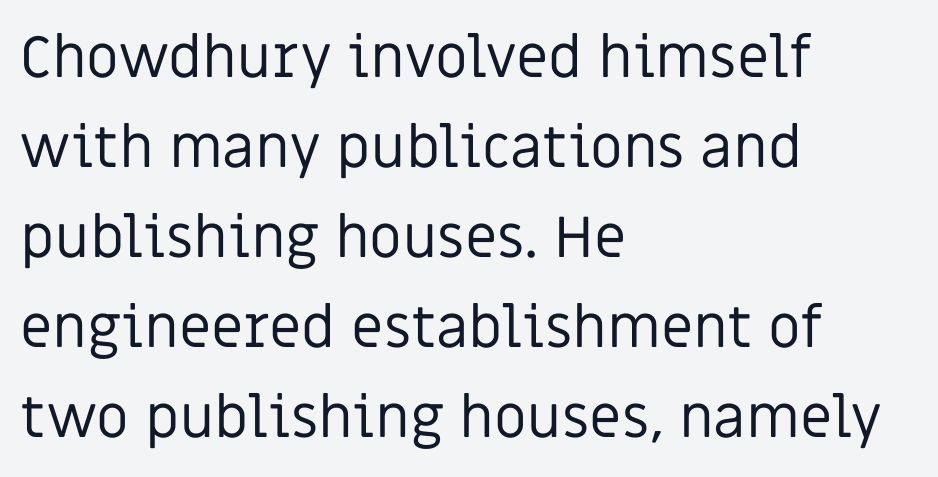
{"serif": "no", "italic": "no", "bold": "no", "weight": "regular", "width": "normal", "stroke_contrast": "low", "x_height": "large", "monospaced": "no", "underline": "no", "align": "left", "line_spacing": "normal", "line_spacing_ratio": 1.55, "letter_spacing": "normal", "letter_spacing_em": 0.0, "glyph_px": 58}
